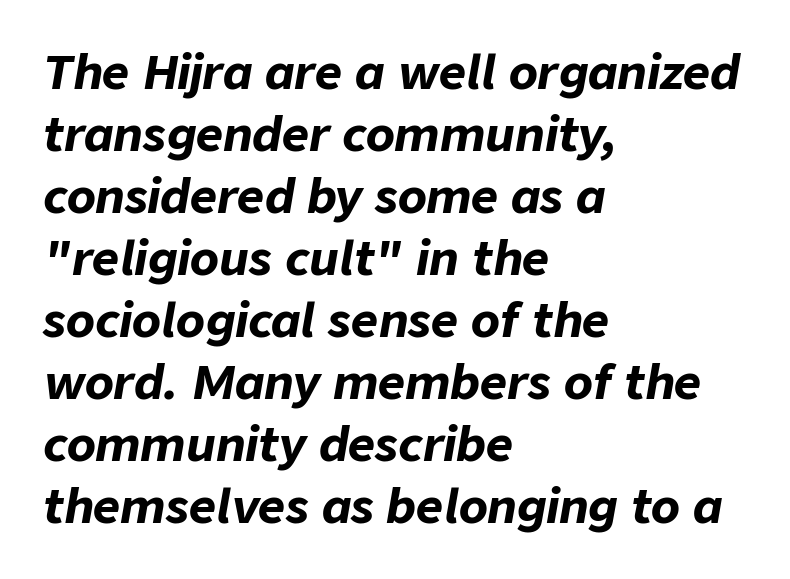
Q: Is the text bold? A: Yes.
Q: Is the text italic (slanted)? A: Yes, it leans right by about 9 degrees.
Q: Is the text underlined? A: No.
Q: How is the paragraph aligned? A: Left-aligned.
Q: Is the spacing between letters normal or unusually wide? A: Normal.
Q: Is the spacing between lines tight, normal or loose? A: Normal.
Q: Width (condensed, normal, or wide)? A: Normal.
Q: Stroke contrast? A: Low.
Q: x-height? A: Medium.
Q: Monospaced? A: No.
